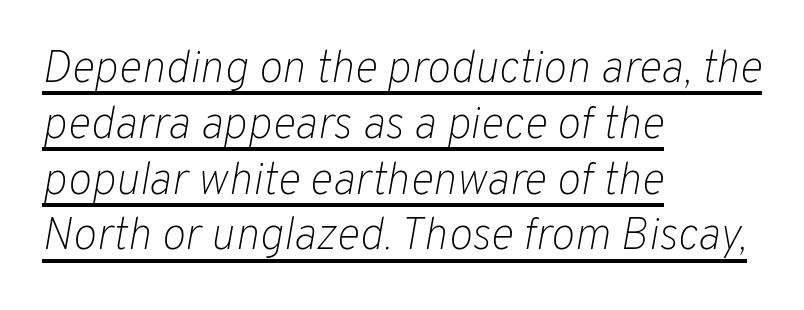
{"italic": "yes", "lean": "right", "slant_degrees": 10, "bold": "no", "weight": "light", "width": "normal", "stroke_contrast": "low", "x_height": "medium", "monospaced": "no", "underline": "yes", "align": "left", "line_spacing_ratio": 1.24, "letter_spacing": "normal", "letter_spacing_em": 0.0, "glyph_px": 45}
